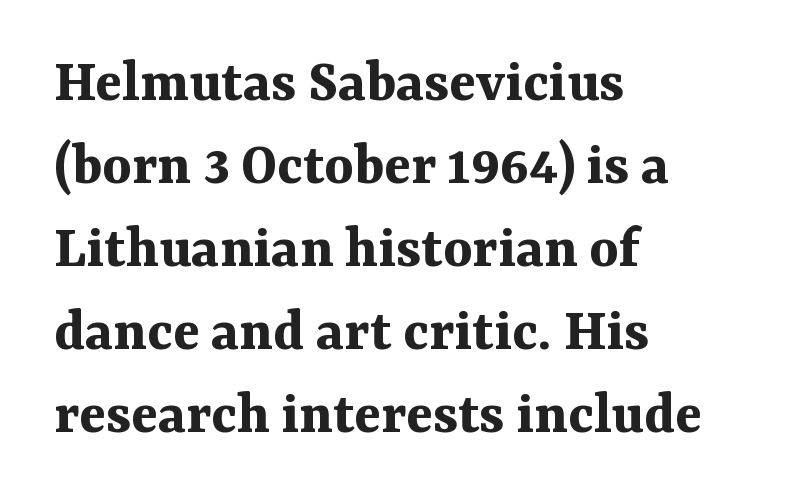
{"serif": "yes", "italic": "no", "bold": "yes", "weight": "bold", "width": "normal", "stroke_contrast": "medium", "x_height": "medium", "monospaced": "no", "underline": "no", "align": "left", "line_spacing": "normal", "line_spacing_ratio": 1.34, "letter_spacing": "normal", "letter_spacing_em": 0.0, "glyph_px": 62}
